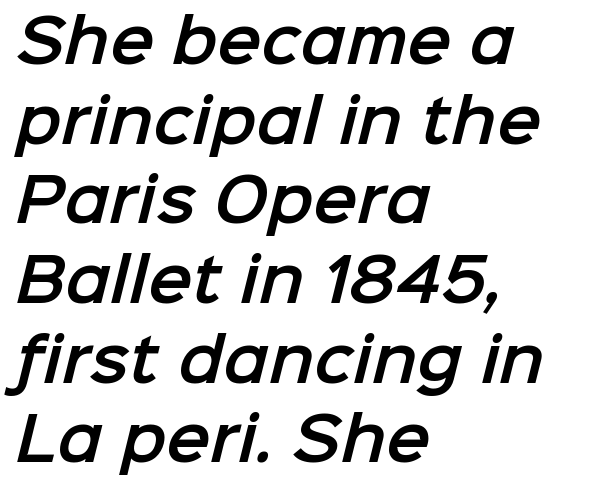
The image shows 59 px sans-serif type; set left-aligned, normal line spacing (1.35x), normal letter spacing, not underlined; low stroke contrast and a medium x-height.
